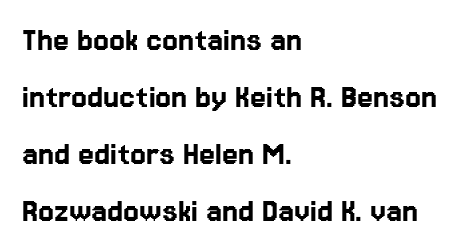
This sample keeps an unexceptional amount of space between lines. In terms of posture, this sample is upright. Tracking here is standard; glyphs follow each other at the usual distance. Short and long lines alike share a common starting point at left. These lines are composed in type without serifs. Character widths vary here, with narrow letters taking less room than wide ones.
